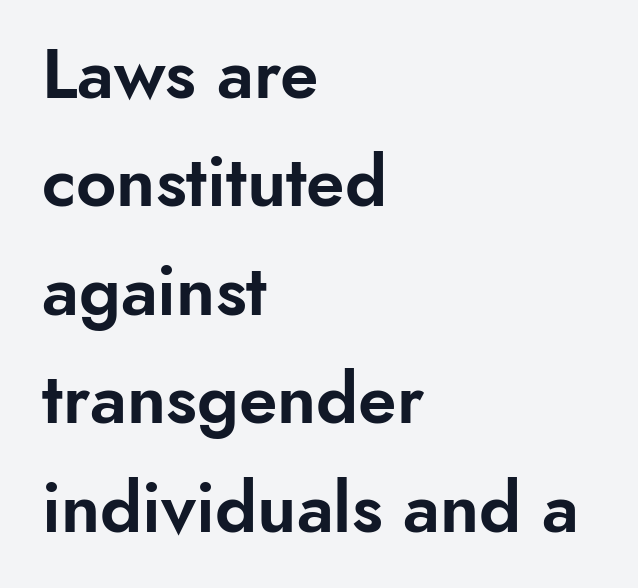
The image shows 70 px sans-serif type, upright; set left-aligned, normal line spacing (1.55x), normal letter spacing, not underlined; low stroke contrast and a small x-height.
